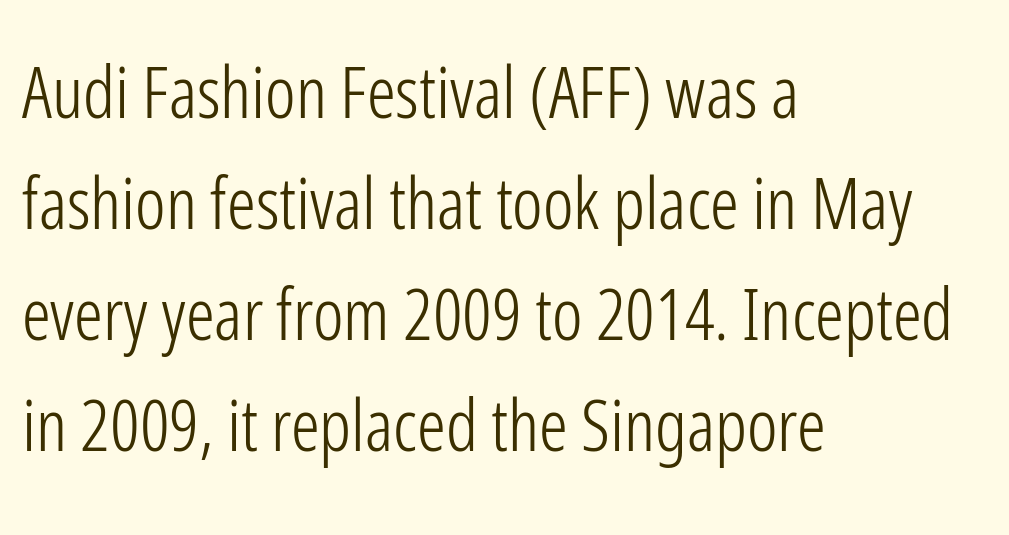
Q: Is the text bold? A: No.
Q: Is the text italic (slanted)? A: No, it is upright.
Q: Is the typeface a serif or a sans-serif typeface? A: Sans-serif.
Q: Is the text underlined? A: No.
Q: How is the paragraph aligned? A: Left-aligned.
Q: Is the spacing between letters normal or unusually wide? A: Normal.
Q: Is the spacing between lines tight, normal or loose? A: Normal.
Q: Width (condensed, normal, or wide)? A: Condensed.
Q: Stroke contrast? A: Low.
Q: x-height? A: Medium.
Q: Monospaced? A: No.
